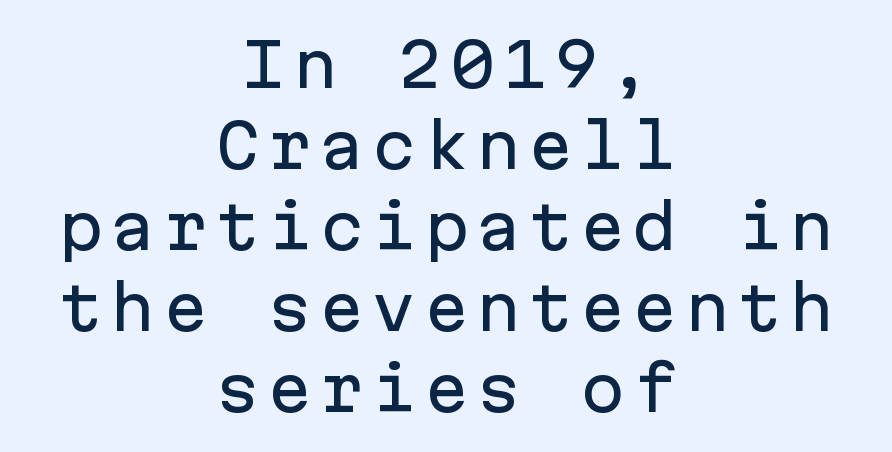
The paragraph shown floats in the horizontal middle. Type style note: lacks serifs. Every character here occupies the same horizontal width, giving the sample a typewriter-like rhythm. Check under the words: just untouched page. Do the letters lean? They stand straight. The space between consecutive lines is moderate.
